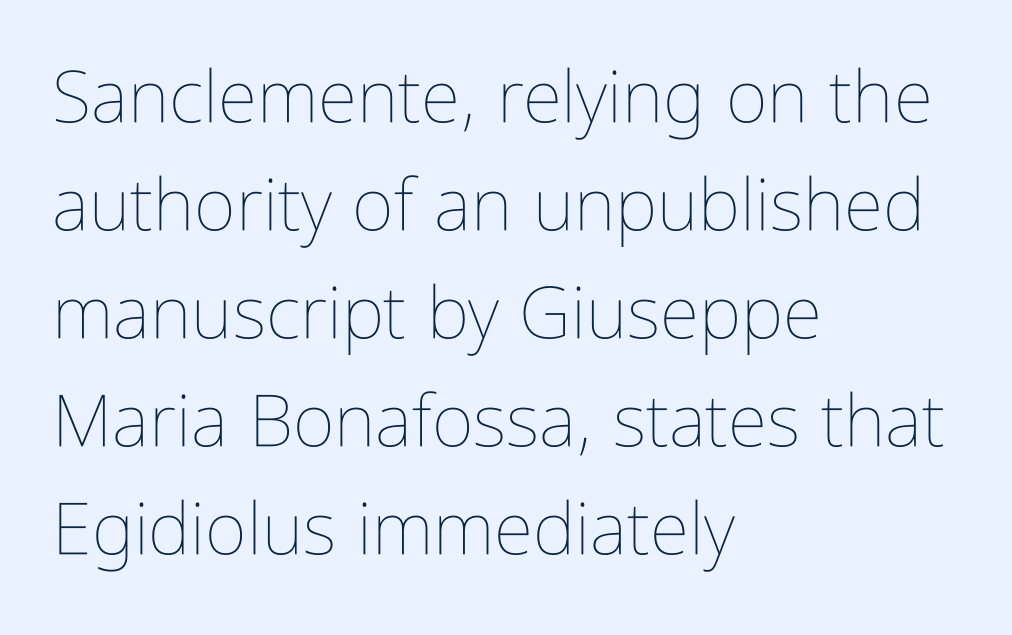
{"italic": "no", "bold": "no", "weight": "thin", "width": "condensed", "stroke_contrast": "low", "x_height": "medium", "monospaced": "no", "underline": "no", "align": "left", "line_spacing": "normal", "line_spacing_ratio": 1.5, "letter_spacing": "normal", "letter_spacing_em": 0.0, "glyph_px": 72}
